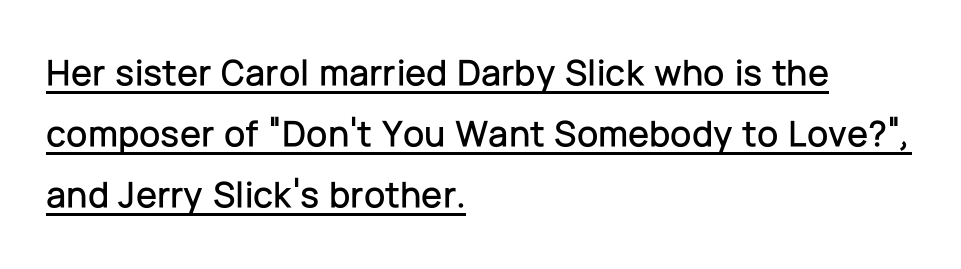
The image shows 38 px sans-serif type, upright; set left-aligned, normal line spacing (1.6x), normal letter spacing, underlined; low stroke contrast and a medium x-height.
